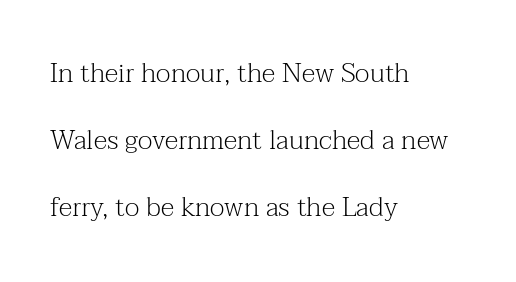
The image shows 27 px text type, upright; set left-aligned, loose line spacing (2.49x), normal letter spacing, not underlined.
